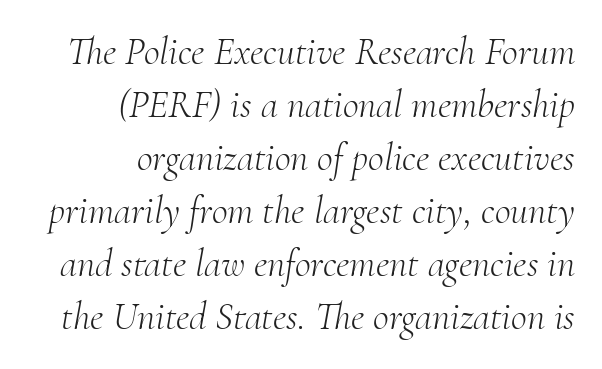
Q: Is the text bold? A: No.
Q: Is the text italic (slanted)? A: Yes, it leans right by about 10 degrees.
Q: Is the typeface a serif or a sans-serif typeface? A: Serif.
Q: Is the text underlined? A: No.
Q: How is the paragraph aligned? A: Right-aligned.
Q: Is the spacing between letters normal or unusually wide? A: Normal.
Q: Is the spacing between lines tight, normal or loose? A: Normal.
Q: Width (condensed, normal, or wide)? A: Normal.
Q: Stroke contrast? A: Medium.
Q: x-height? A: Small.
Q: Monospaced? A: No.
